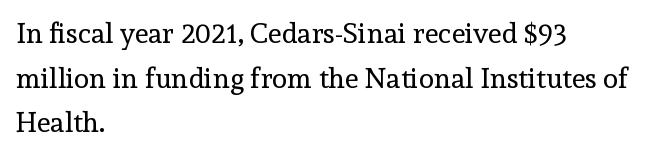
The image shows 28 px regular-weight serif type, upright; set left-aligned, normal line spacing (1.59x), normal letter spacing, not underlined; a medium x-height.
